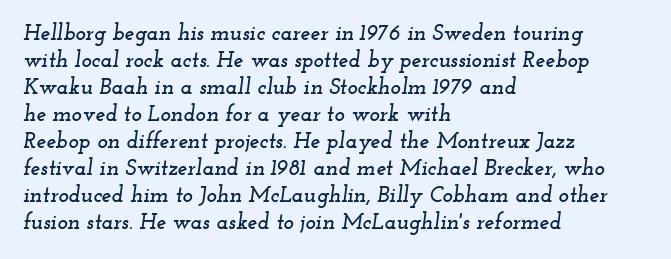
Q: Is the text italic (slanted)? A: Yes, it leans right by about 12 degrees.
Q: Is the text underlined? A: No.
Q: How is the paragraph aligned? A: Left-aligned.
Q: Is the spacing between letters normal or unusually wide? A: Normal.
